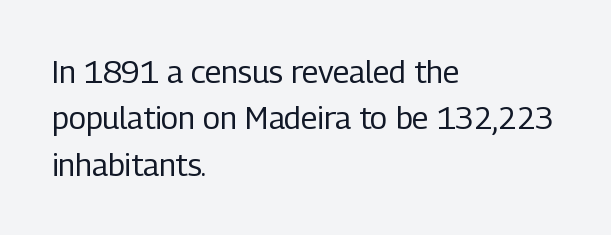
{"serif": "no", "italic": "no", "bold": "no", "weight": "regular", "width": "condensed", "stroke_contrast": "low", "x_height": "medium", "monospaced": "no", "underline": "no", "align": "left", "line_spacing": "normal", "line_spacing_ratio": 1.5, "letter_spacing": "normal", "letter_spacing_em": 0.0, "glyph_px": 31}
